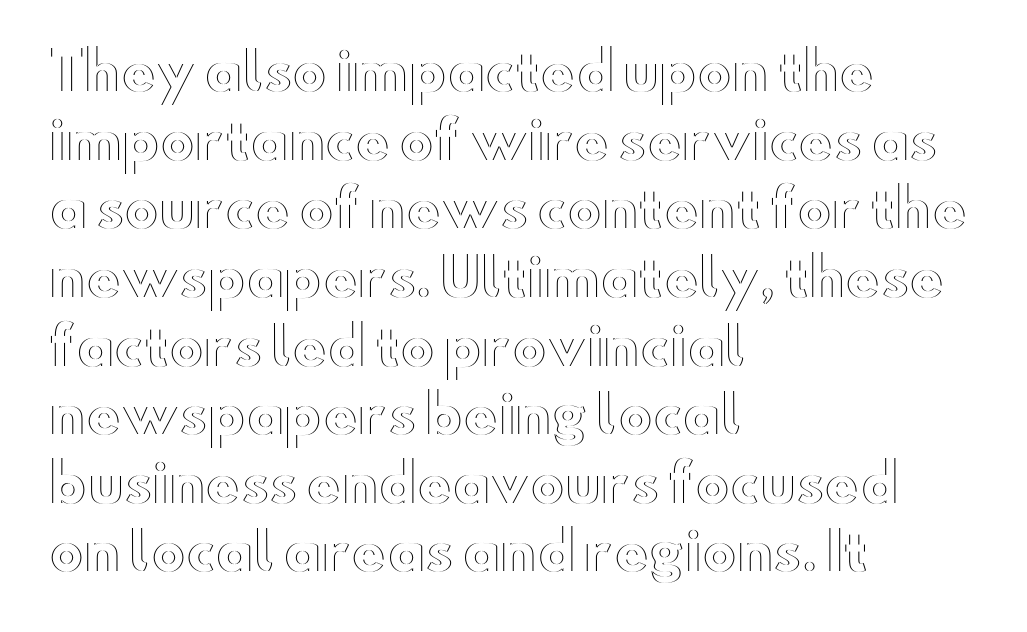
{"italic": "no", "width": "wide", "x_height": "small", "monospaced": "no", "underline": "no", "align": "left", "line_spacing": "normal", "line_spacing_ratio": 1.32, "letter_spacing": "normal", "letter_spacing_em": 0.0, "glyph_px": 52}
